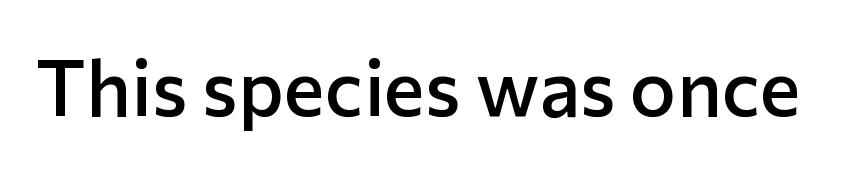
Q: Is the text bold? A: Semi-bold.
Q: Is the text italic (slanted)? A: No, it is upright.
Q: Is the typeface a serif or a sans-serif typeface? A: Sans-serif.
Q: Is the text underlined? A: No.
Q: Is the spacing between letters normal or unusually wide? A: Normal.
Q: Width (condensed, normal, or wide)? A: Normal.
Q: Stroke contrast? A: Low.
Q: x-height? A: Medium.
Q: Monospaced? A: No.
